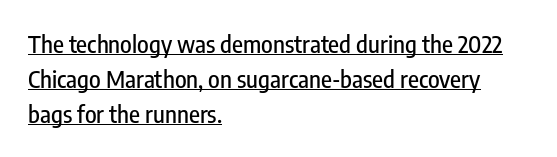
Q: Is the text italic (slanted)? A: No, it is upright.
Q: Is the text underlined? A: Yes.
Q: How is the paragraph aligned? A: Left-aligned.
Q: Is the spacing between letters normal or unusually wide? A: Normal.
Q: Is the spacing between lines tight, normal or loose? A: Normal.
